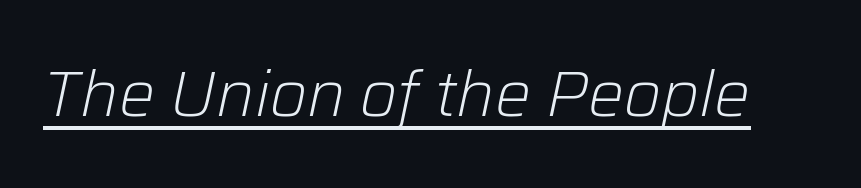
{"italic": "yes", "lean": "right", "slant_degrees": 12, "bold": "no", "weight": "light", "width": "normal", "stroke_contrast": "low", "x_height": "medium", "monospaced": "no", "underline": "yes", "letter_spacing": "normal", "letter_spacing_em": 0.0, "glyph_px": 64}
